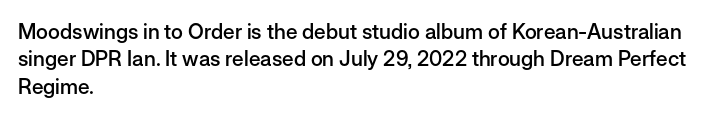
Line beginnings align vertically; line endings do not. Weight: semibold (demi). Tracking here is standard; glyphs follow each other at the usual distance. If you drew a line through each stem, it would be perfectly vertical. Has an underline been added? It has not.
